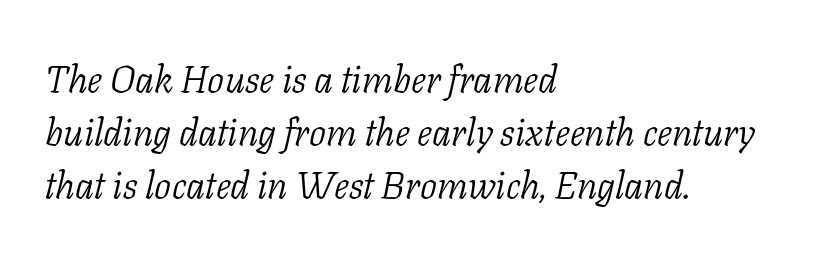
{"serif": "yes", "italic": "yes", "lean": "right", "slant_degrees": 11, "bold": "no", "weight": "light", "width": "normal", "stroke_contrast": "low", "x_height": "medium", "monospaced": "no", "underline": "no", "align": "left", "line_spacing": "normal", "line_spacing_ratio": 1.4, "letter_spacing": "normal", "letter_spacing_em": 0.0, "glyph_px": 38}
